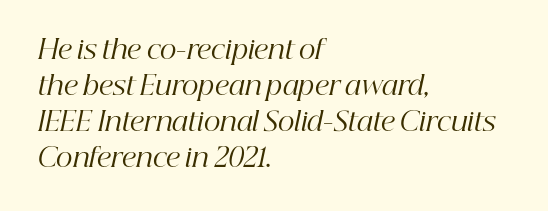
{"italic": "yes", "lean": "right", "slant_degrees": 12, "bold": "no", "underline": "no", "align": "left", "line_spacing": "normal", "line_spacing_ratio": 1.38, "letter_spacing": "normal", "letter_spacing_em": 0.0, "glyph_px": 26}
